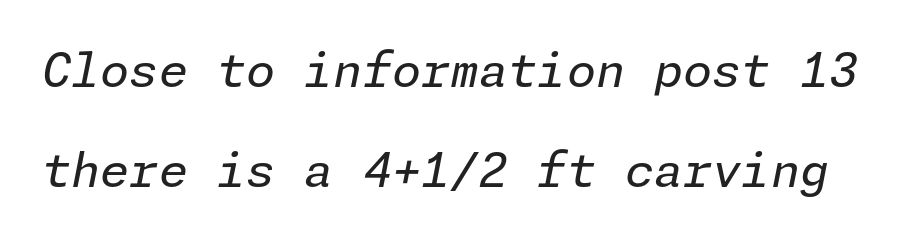
Q: Is the text bold? A: No.
Q: Is the text italic (slanted)? A: Yes, it leans right by about 11 degrees.
Q: Is the text underlined? A: No.
Q: Is the spacing between letters normal or unusually wide? A: Normal.
Q: Is the spacing between lines tight, normal or loose? A: Loose.
Q: Width (condensed, normal, or wide)? A: Normal.
Q: Stroke contrast? A: Low.
Q: x-height? A: Medium.
